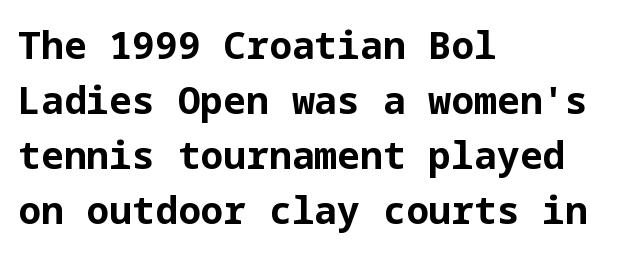
The image shows 38 px bold sans-serif type, upright; set left-aligned, normal line spacing (1.45x), normal letter spacing, not underlined; low stroke contrast and a medium x-height.
